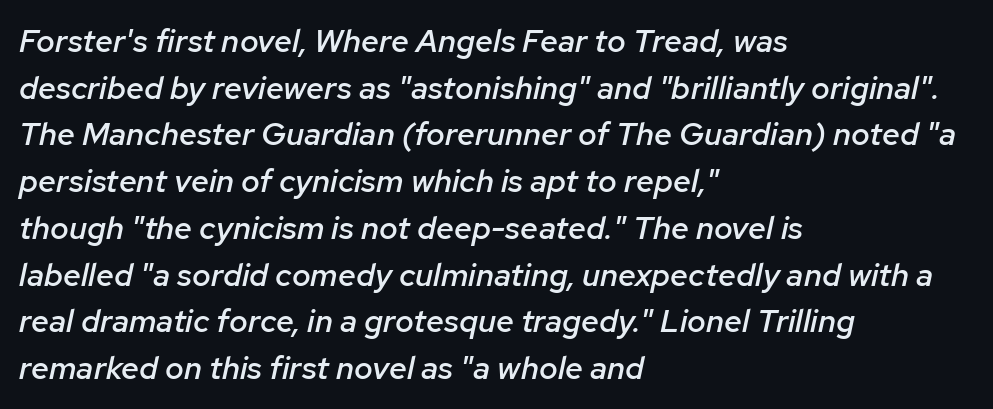
Q: Is the text bold? A: Semi-bold.
Q: Is the text italic (slanted)? A: Yes, it leans right by about 12 degrees.
Q: Is the text underlined? A: No.
Q: How is the paragraph aligned? A: Left-aligned.
Q: Is the spacing between letters normal or unusually wide? A: Normal.
Q: Is the spacing between lines tight, normal or loose? A: Normal.
Q: Width (condensed, normal, or wide)? A: Normal.
Q: Stroke contrast? A: Low.
Q: x-height? A: Medium.
Q: Monospaced? A: No.
